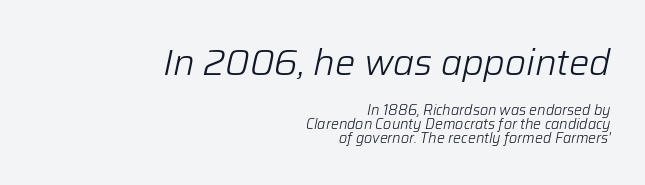
{"italic": "yes", "lean": "right", "slant_degrees": 12, "bold": "no", "weight": "light", "width": "normal", "stroke_contrast": "low", "x_height": "medium", "monospaced": "no", "underline": "no", "align": "right", "line_spacing": "tight", "line_spacing_ratio": 1.01, "letter_spacing": "normal", "letter_spacing_em": 0.0, "larger_block": "first", "size_ratio": 2.57, "glyph_px": 36}
